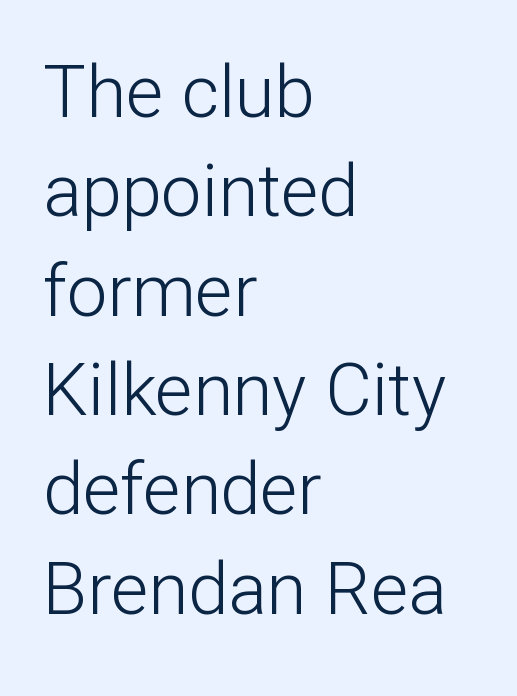
Spacing between characters is what you'd get straight out of the box. Check the space under the baseline: it is left empty. Is there any slant? The stems are plumb. Character widths vary here, with narrow letters taking less room than wide ones. The text block is weighted toward the left margin, trailing off unevenly rightward.
